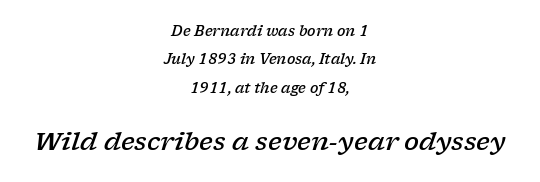
The image shows 25 px text type, italic (leaning right); set centered, loose line spacing (2.03x), normal letter spacing, not underlined; the second (bottom) block is 1.79x larger.
